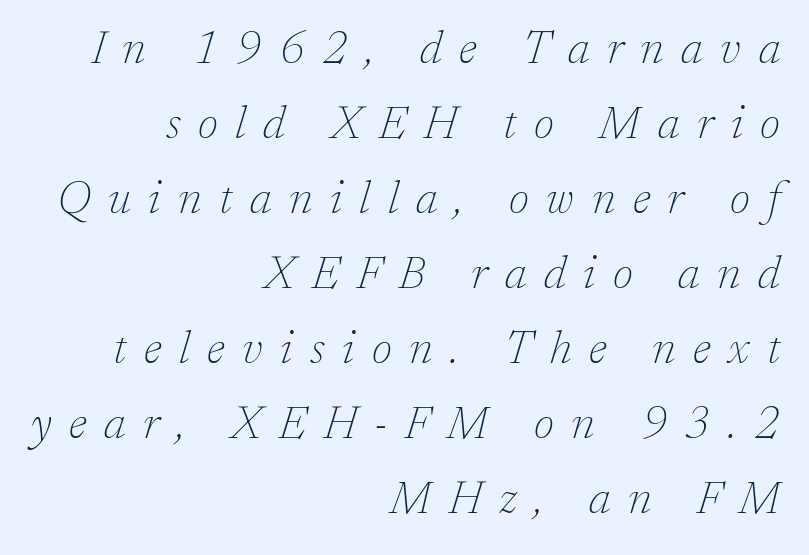
The image shows 46 px thin serif type, italic (leaning right); set right-aligned, normal line spacing (1.63x), unusually wide letter spacing (+0.38 em), not underlined; low stroke contrast and a medium x-height.
